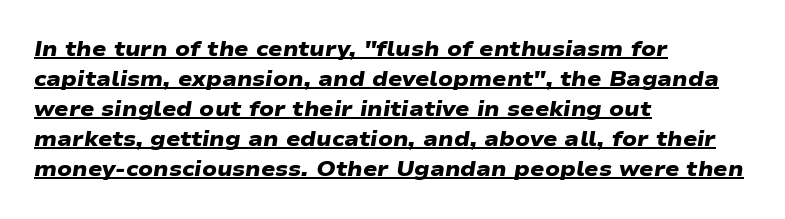
Q: Is the text bold? A: Yes.
Q: Is the text underlined? A: Yes.
Q: How is the paragraph aligned? A: Left-aligned.
Q: Is the spacing between letters normal or unusually wide? A: Normal.
Q: Is the spacing between lines tight, normal or loose? A: Normal.
